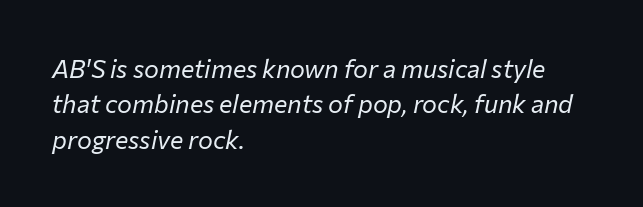
The image shows 25 px text type, italic (leaning right); set left-aligned, normal line spacing (1.42x), normal letter spacing, not underlined.
